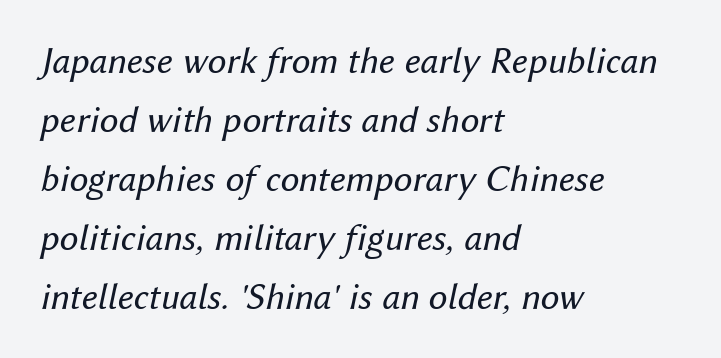
{"italic": "yes", "lean": "right", "slant_degrees": 12, "bold": "no", "weight": "regular", "width": "normal", "stroke_contrast": "medium", "x_height": "medium", "monospaced": "no", "underline": "no", "align": "left", "line_spacing": "normal", "line_spacing_ratio": 1.55, "letter_spacing": "normal", "letter_spacing_em": 0.0, "glyph_px": 38}
